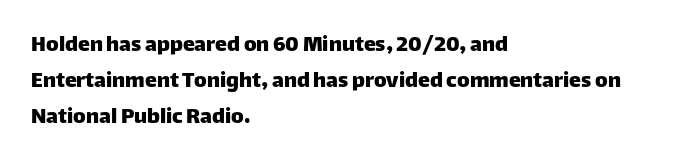
{"italic": "no", "underline": "no", "align": "left", "line_spacing": "normal", "line_spacing_ratio": 1.5, "letter_spacing": "normal", "letter_spacing_em": 0.0, "glyph_px": 24}
